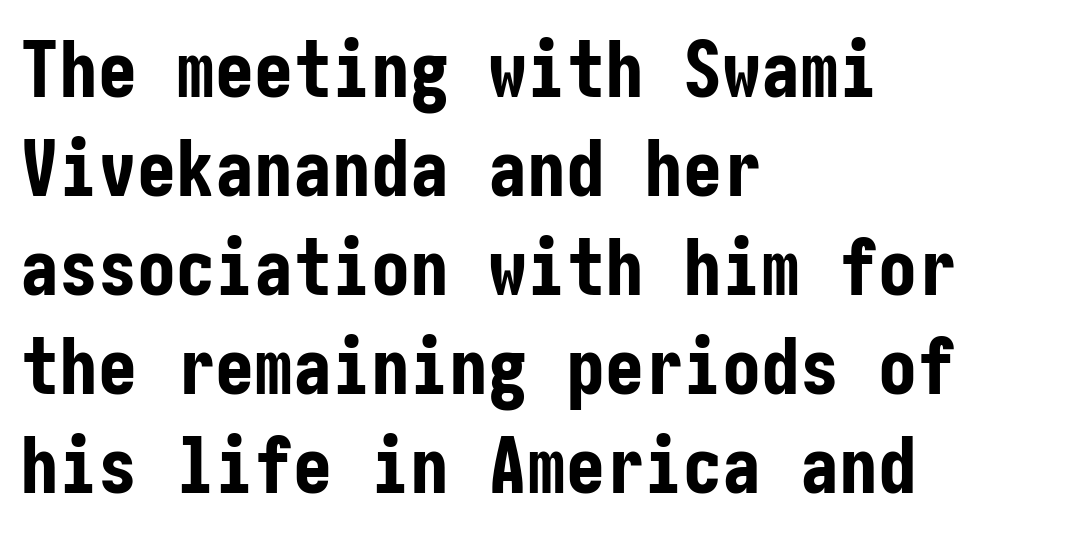
The image shows 78 px bold, condensed sans-serif type, upright; set left-aligned, normal line spacing (1.27x), normal letter spacing, not underlined; low stroke contrast and a medium x-height.
